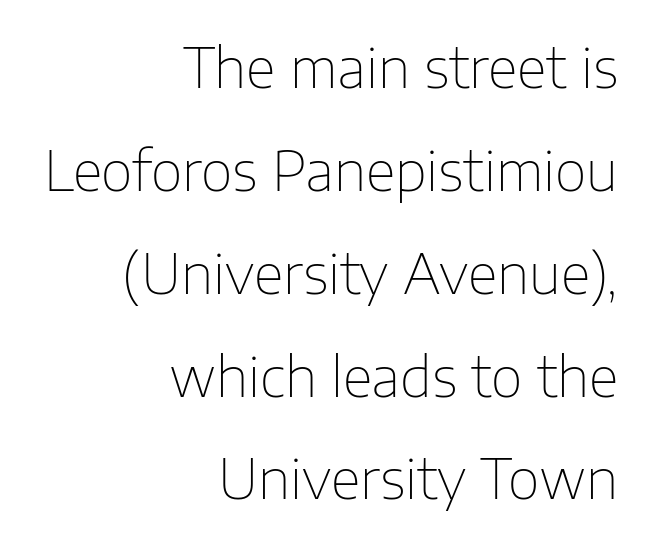
The glyphs are unaccompanied by any horizontal stroke below them. Is this a fixed-width face? No — the glyphs have proportional, varying widths. Where is the straight margin? On the right. Is there any slant? The stems are plumb. The tracking reads as untouched default to a designer's eye.
